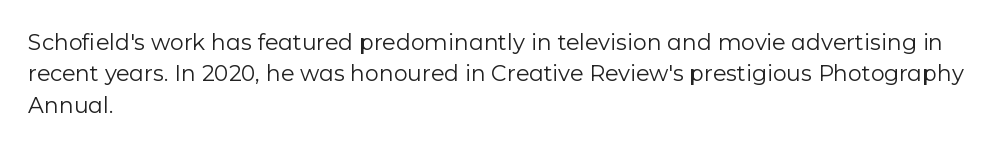
The image shows 22 px text type, upright; set left-aligned, normal line spacing (1.43x), normal letter spacing, not underlined.
